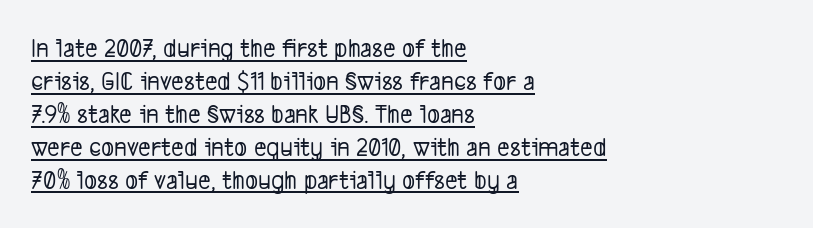
This sample uses plain, unmodified letter spacing. The lines are quadded left. A continuous stroke trails under the words, as in a hyperlink.
